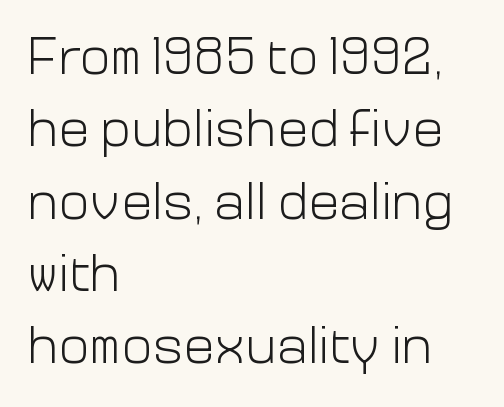
The image shows 52 px light sans-serif type, upright; set left-aligned, normal line spacing (1.39x), normal letter spacing, not underlined; low stroke contrast and a medium x-height.
